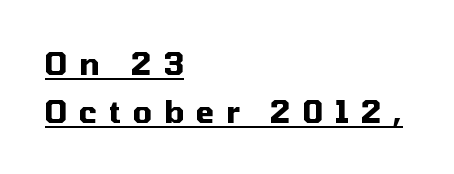
{"serif": "no", "italic": "no", "bold": "yes", "weight": "heavy", "width": "normal", "stroke_contrast": "medium", "x_height": "medium", "monospaced": "no", "underline": "yes", "align": "left", "line_spacing": "normal", "line_spacing_ratio": 1.59, "letter_spacing": "wide", "letter_spacing_em": 0.39, "glyph_px": 30}
